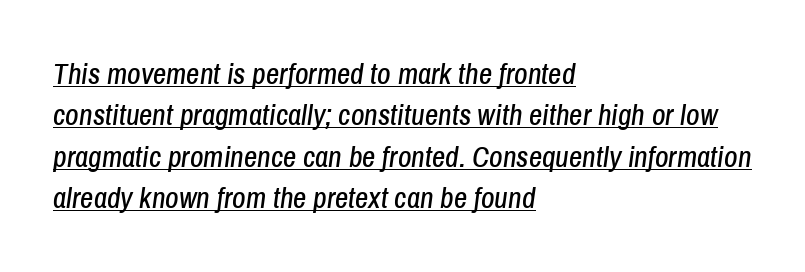
{"italic": "yes", "lean": "right", "slant_degrees": 8, "width": "condensed", "stroke_contrast": "low", "x_height": "medium", "monospaced": "no", "underline": "yes", "align": "left", "line_spacing": "normal", "line_spacing_ratio": 1.43, "letter_spacing": "normal", "letter_spacing_em": 0.0, "glyph_px": 29}
